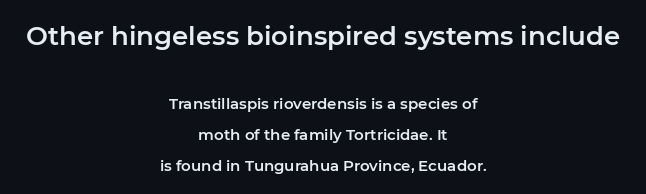
Q: Is the text italic (slanted)? A: No, it is upright.
Q: Is the text underlined? A: No.
Q: How is the paragraph aligned? A: Centered.
Q: Is the spacing between letters normal or unusually wide? A: Normal.
Q: Is the spacing between lines tight, normal or loose? A: Loose.
Q: Which block of text is set in a larger size, the first (top) or the second (bottom)? A: The first (top) one.
